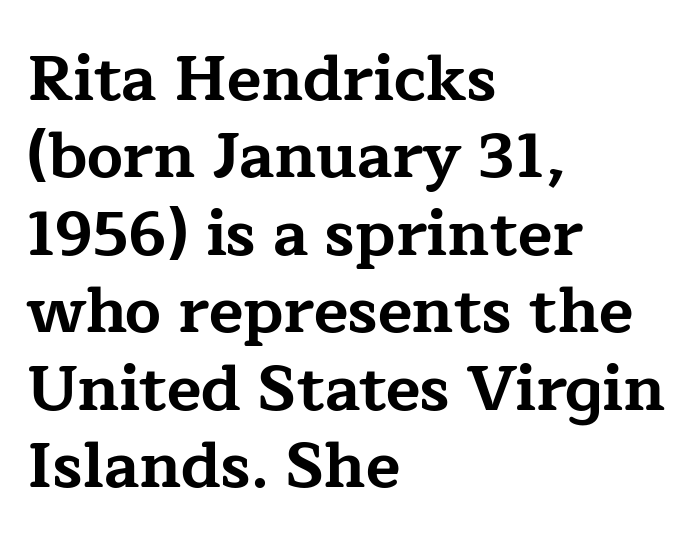
Font category for this specimen: serif. Varying glyph widths throughout — classic text-font behaviour. The typography opts for an upright posture over an oblique one. Anything drawn beneath the words? Only blank space. No extra tracking has been applied to these lines. The rendering anchors every line to the left-hand side.
